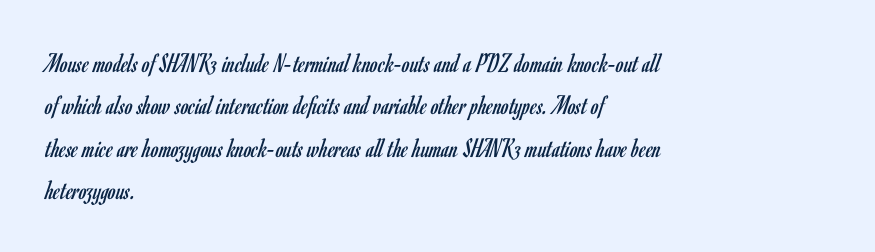
Q: Is the text bold? A: No.
Q: Is the text italic (slanted)? A: Yes.
Q: Is the typeface a serif or a sans-serif typeface? A: Sans-serif.
Q: Is the text underlined? A: No.
Q: How is the paragraph aligned? A: Left-aligned.
Q: Is the spacing between letters normal or unusually wide? A: Normal.
Q: Is the spacing between lines tight, normal or loose? A: Normal.
Q: Width (condensed, normal, or wide)? A: Condensed.
Q: Stroke contrast? A: Low.
Q: x-height? A: Small.
Q: Monospaced? A: No.
